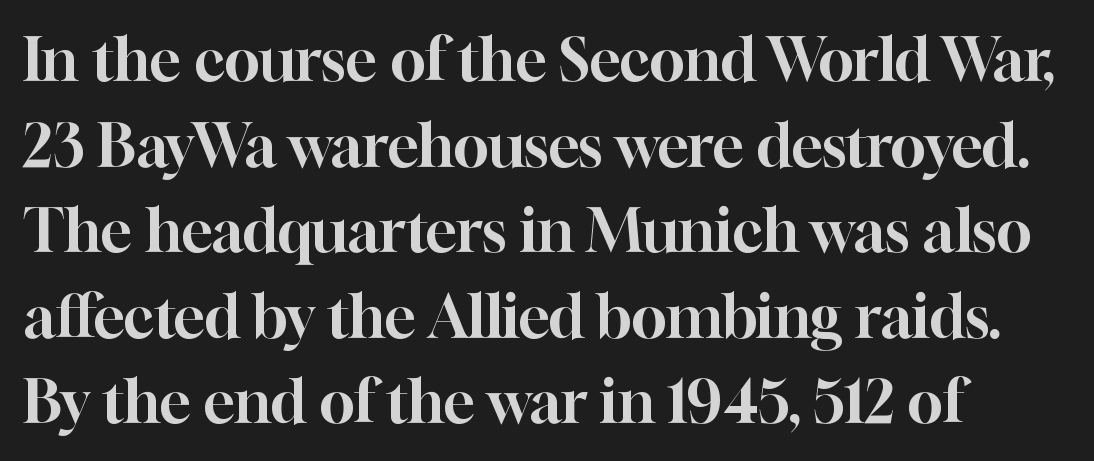
The image shows 59 px serif type, upright; set left-aligned, normal line spacing (1.45x), normal letter spacing, not underlined; high stroke contrast and a medium x-height.
